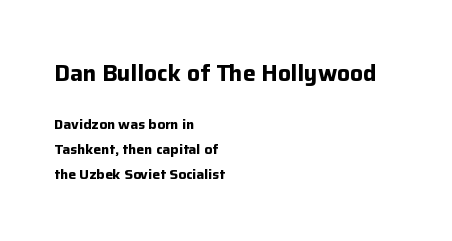
Every stem runs plumb, perpendicular to the baseline. Each glyph is drawn with heavy, bold strokes. Glyph-to-glyph distance matches everyday printed text. This rendering features lettering with no underline. Leftover space on each line is placed entirely after the last word.
